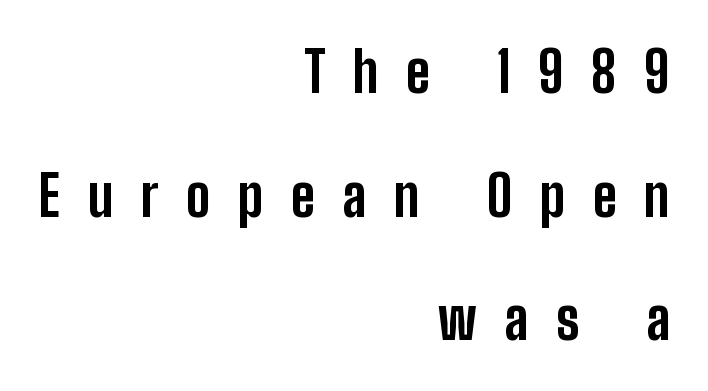
{"serif": "no", "italic": "no", "bold": "yes", "weight": "bold", "width": "condensed", "stroke_contrast": "low", "x_height": "medium", "monospaced": "no", "underline": "no", "align": "right", "line_spacing": "loose", "line_spacing_ratio": 2.25, "letter_spacing": "wide", "letter_spacing_em": 0.5, "glyph_px": 55}
